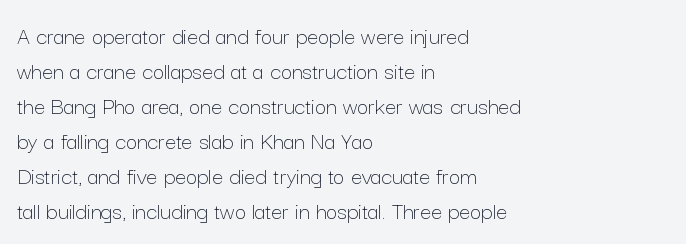
{"italic": "no", "bold": "no", "underline": "no", "align": "left", "line_spacing": "normal", "line_spacing_ratio": 1.4, "letter_spacing": "normal", "letter_spacing_em": 0.0, "glyph_px": 25}
